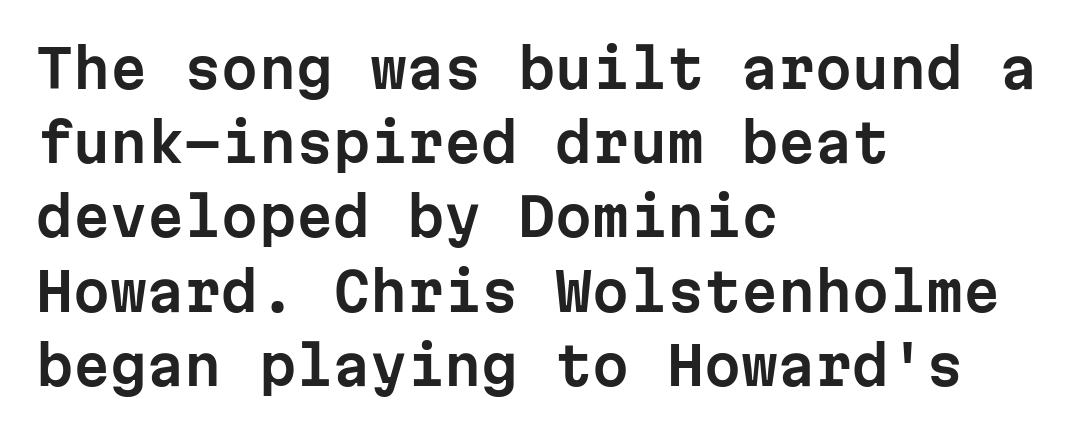
Q: Is the text italic (slanted)? A: No, it is upright.
Q: Is the typeface a serif or a sans-serif typeface? A: Sans-serif.
Q: Is the text underlined? A: No.
Q: How is the paragraph aligned? A: Left-aligned.
Q: Is the spacing between letters normal or unusually wide? A: Normal.
Q: Is the spacing between lines tight, normal or loose? A: Normal.
Q: Width (condensed, normal, or wide)? A: Normal.
Q: Stroke contrast? A: Low.
Q: x-height? A: Medium.
Q: Monospaced? A: Yes.
